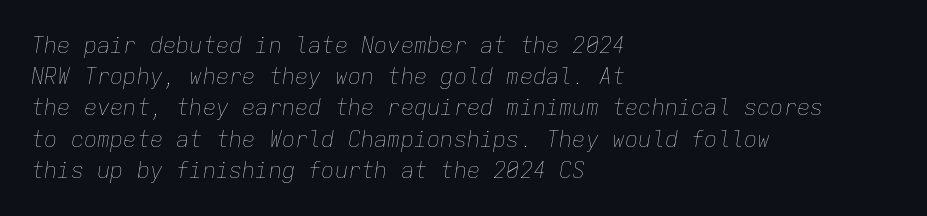
{"italic": "yes", "lean": "right", "slant_degrees": 9, "bold": "no", "underline": "no", "align": "left", "line_spacing": "normal", "line_spacing_ratio": 1.42, "letter_spacing": "normal", "letter_spacing_em": 0.0, "glyph_px": 22}
